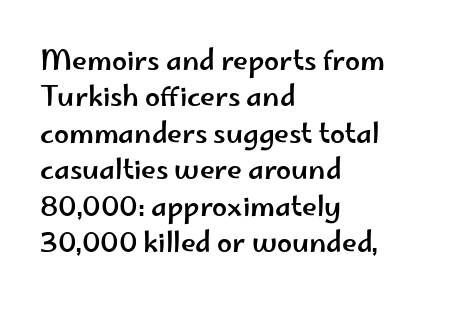
Tracking value appears to be zero — textbook default spacing. The type sits square on the baseline with zero lean. A clean baseline with only descenders dipping below it. Is the block centered? No — it sits flush against the left margin. Notice how descenders clear the ascenders below comfortably — that's standard leading.
